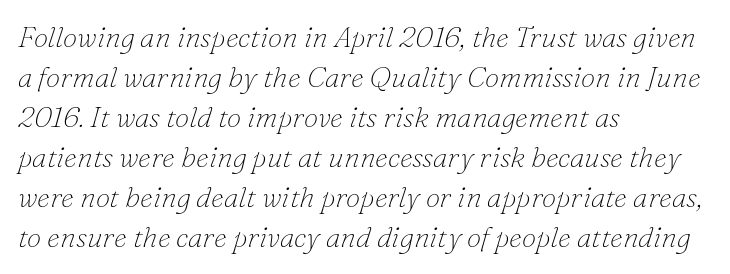
Q: Is the text bold? A: No.
Q: Is the text italic (slanted)? A: Yes, it leans right by about 16 degrees.
Q: Is the typeface a serif or a sans-serif typeface? A: Serif.
Q: Is the text underlined? A: No.
Q: How is the paragraph aligned? A: Left-aligned.
Q: Is the spacing between letters normal or unusually wide? A: Normal.
Q: Is the spacing between lines tight, normal or loose? A: Normal.
Q: Width (condensed, normal, or wide)? A: Normal.
Q: Stroke contrast? A: Low.
Q: x-height? A: Small.
Q: Monospaced? A: No.
